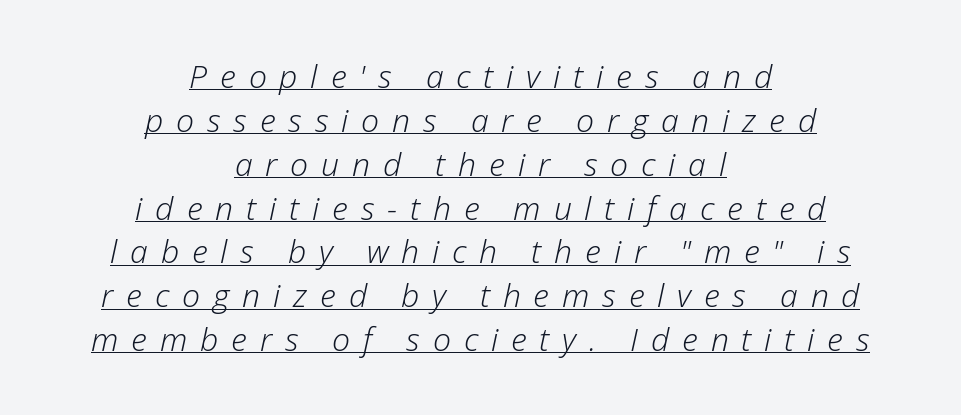
{"italic": "yes", "lean": "right", "slant_degrees": 12, "bold": "no", "weight": "light", "width": "normal", "stroke_contrast": "low", "x_height": "medium", "monospaced": "no", "underline": "yes", "align": "center", "line_spacing": "normal", "line_spacing_ratio": 1.37, "letter_spacing": "wide", "letter_spacing_em": 0.4, "glyph_px": 32}
